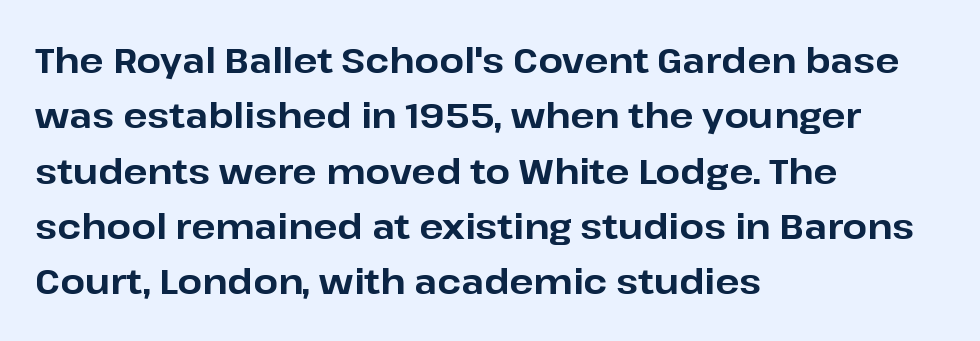
Do the letters lean? They stand straight. Glyph-to-glyph distance matches everyday printed text. Regarding serifs, this sample does without them. Strokes here are thick enough to call this a true bold.
